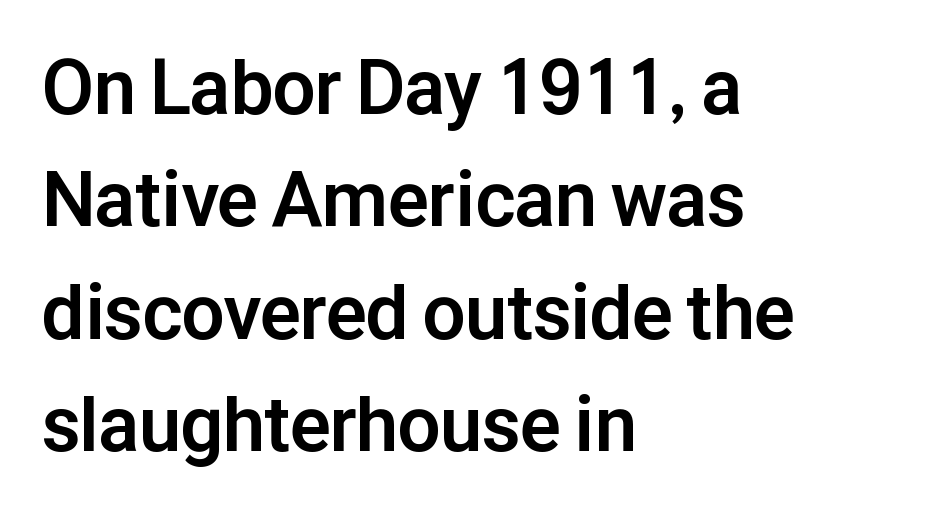
Letterform terminals end flat and unadorned throughout the passage. Does the weight exceed regular? Yes, all the way to bold. The text block is weighted toward the left margin, trailing off unevenly rightward. Regular leading. Looks like regular typesetting: each glyph gets only the width it needs.
